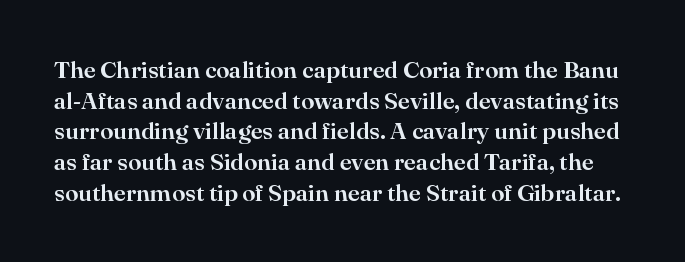
The image shows 24 px text type, upright; set normal line spacing (1.28x), normal letter spacing, not underlined.
